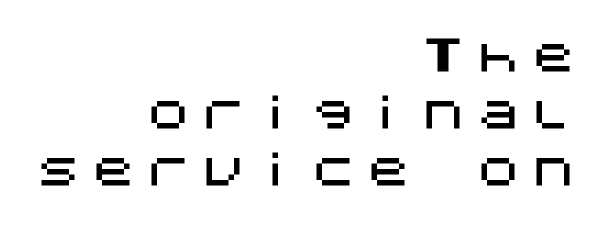
{"serif": "no", "italic": "no", "width": "normal", "stroke_contrast": "medium", "x_height": "large", "underline": "no", "align": "right", "line_spacing": "normal", "line_spacing_ratio": 1.3, "letter_spacing": "wide", "letter_spacing_em": 0.25, "glyph_px": 44}
